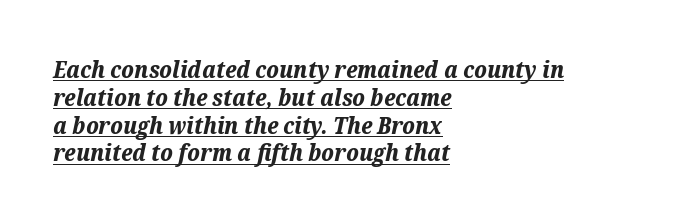
{"italic": "yes", "lean": "right", "slant_degrees": 12, "bold": "yes", "underline": "yes", "align": "left", "line_spacing_ratio": 1.21, "letter_spacing": "normal", "letter_spacing_em": 0.0, "glyph_px": 23}
